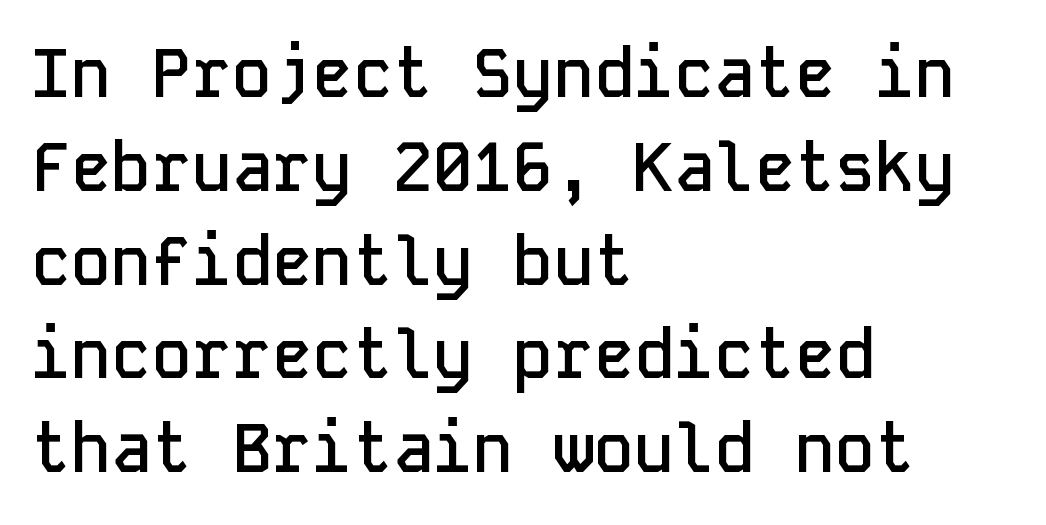
Q: Is the text bold? A: Semi-bold.
Q: Is the text italic (slanted)? A: No, it is upright.
Q: Is the typeface a serif or a sans-serif typeface? A: Sans-serif.
Q: Is the text underlined? A: No.
Q: How is the paragraph aligned? A: Left-aligned.
Q: Is the spacing between letters normal or unusually wide? A: Normal.
Q: Is the spacing between lines tight, normal or loose? A: Normal.
Q: Width (condensed, normal, or wide)? A: Normal.
Q: Stroke contrast? A: Low.
Q: x-height? A: Medium.
Q: Monospaced? A: Yes.
